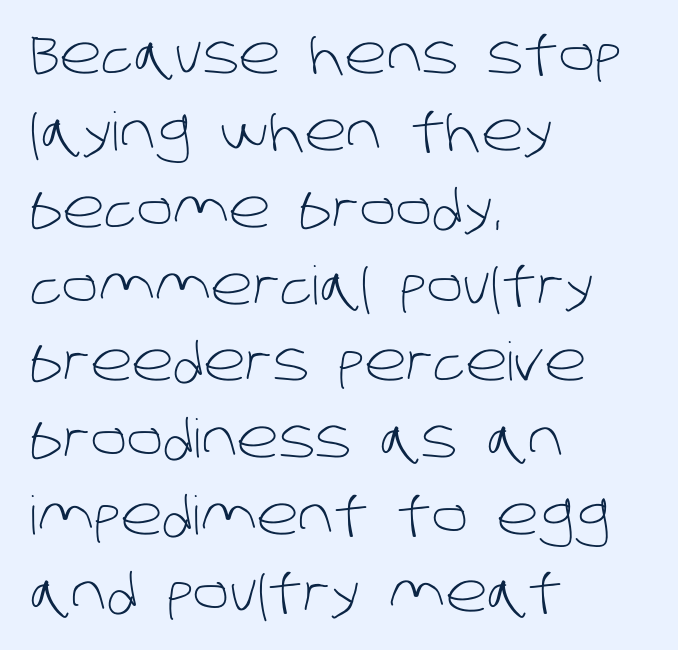
The image shows 53 px light sans-serif type; set left-aligned, normal line spacing (1.45x), normal letter spacing, not underlined; low stroke contrast and a large x-height.
